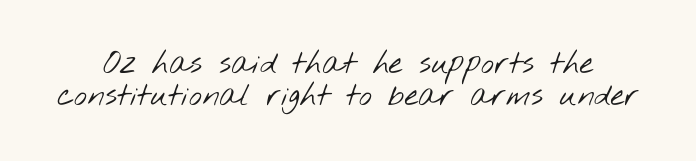
Observe the absence of serifs on each vertical stroke in this sample. This rendering leaves character spacing at its baseline value. Leading is clearly below the norm, producing a dense column. The passage shown is not bold in any degree. Each letter keeps its own natural width here, so spacing adapts to shape.
